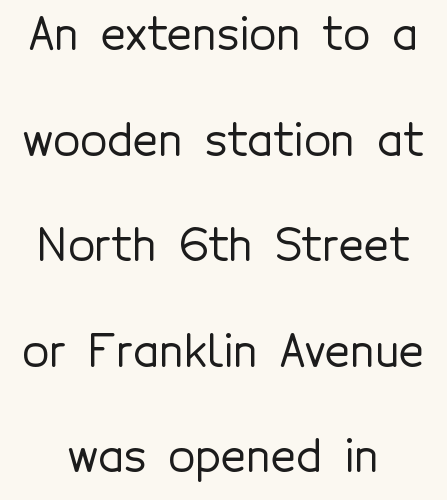
The image shows 44 px sans-serif type, upright; set centered, loose line spacing (2.4x), normal letter spacing, not underlined; a medium x-height.
